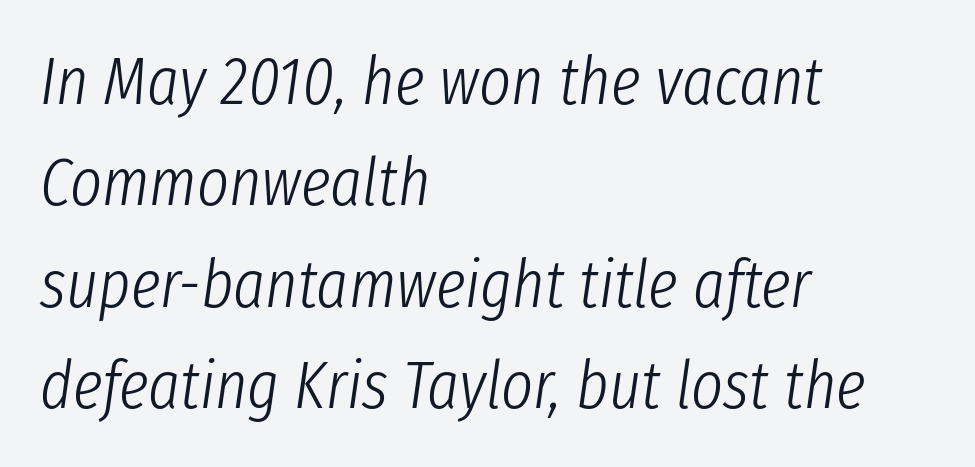
Q: Is the text bold? A: No.
Q: Is the text italic (slanted)? A: Yes, it leans right by about 8 degrees.
Q: Is the text underlined? A: No.
Q: How is the paragraph aligned? A: Left-aligned.
Q: Is the spacing between letters normal or unusually wide? A: Normal.
Q: Is the spacing between lines tight, normal or loose? A: Normal.
Q: Width (condensed, normal, or wide)? A: Condensed.
Q: Stroke contrast? A: Low.
Q: x-height? A: Medium.
Q: Monospaced? A: No.
